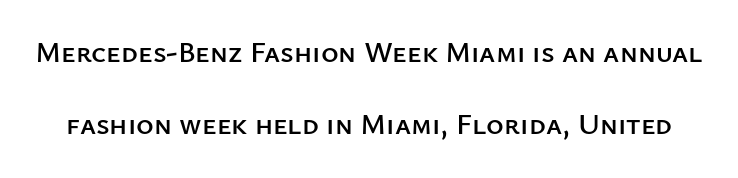
{"serif": "no", "italic": "no", "width": "normal", "stroke_contrast": "low", "x_height": "medium", "monospaced": "no", "underline": "no", "line_spacing": "loose", "line_spacing_ratio": 2.41, "letter_spacing": "normal", "letter_spacing_em": 0.0, "glyph_px": 30}
